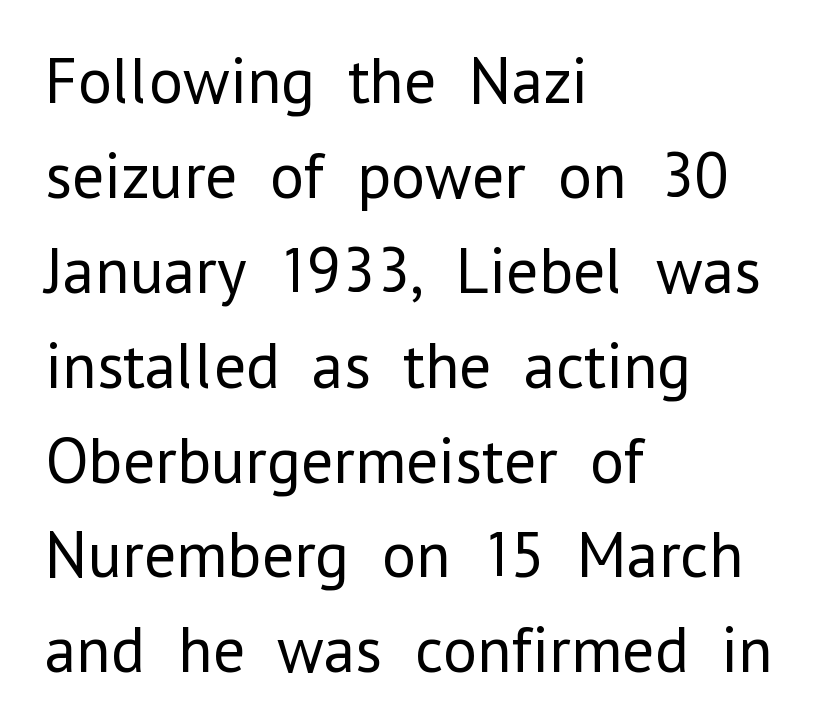
The image shows 65 px regular-weight sans-serif type, upright; set left-aligned, normal line spacing (1.46x), normal letter spacing, not underlined; low stroke contrast and a medium x-height.
